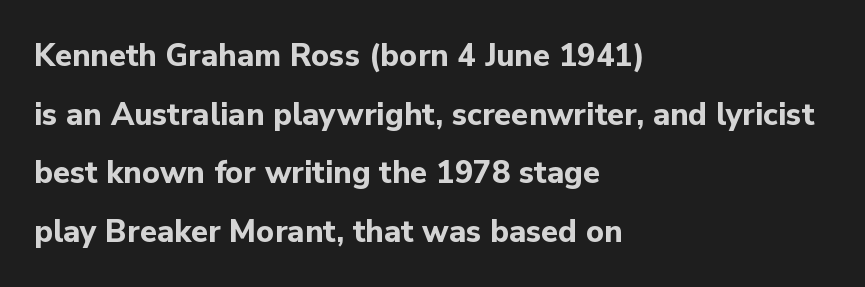
Q: Is the text bold? A: Yes.
Q: Is the text italic (slanted)? A: No, it is upright.
Q: Is the typeface a serif or a sans-serif typeface? A: Sans-serif.
Q: Is the text underlined? A: No.
Q: How is the paragraph aligned? A: Left-aligned.
Q: Is the spacing between letters normal or unusually wide? A: Normal.
Q: Width (condensed, normal, or wide)? A: Normal.
Q: Stroke contrast? A: Low.
Q: x-height? A: Medium.
Q: Monospaced? A: No.
